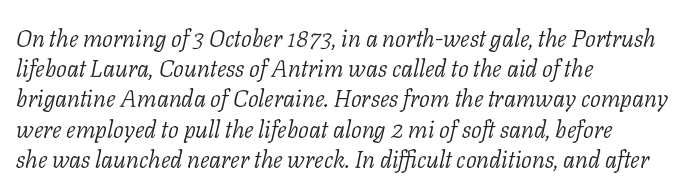
Q: Is the text bold? A: No.
Q: Is the text italic (slanted)? A: Yes, it leans right by about 11 degrees.
Q: Is the text underlined? A: No.
Q: How is the paragraph aligned? A: Left-aligned.
Q: Is the spacing between letters normal or unusually wide? A: Normal.
Q: Is the spacing between lines tight, normal or loose? A: Normal.
